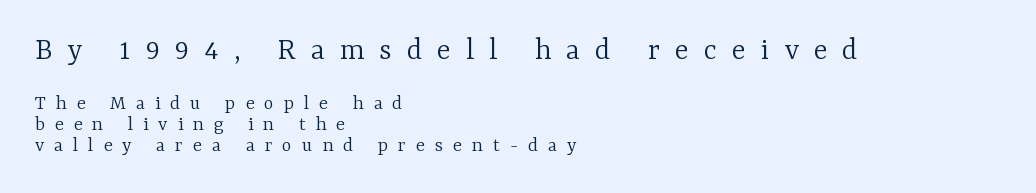
{"serif": "yes", "italic": "no", "bold": "no", "weight": "light", "width": "normal", "stroke_contrast": "low", "x_height": "medium", "monospaced": "no", "underline": "no", "align": "left", "line_spacing": "tight", "line_spacing_ratio": 1.01, "letter_spacing": "wide", "letter_spacing_em": 0.47, "larger_block": "first", "size_ratio": 1.52, "glyph_px": 32}
